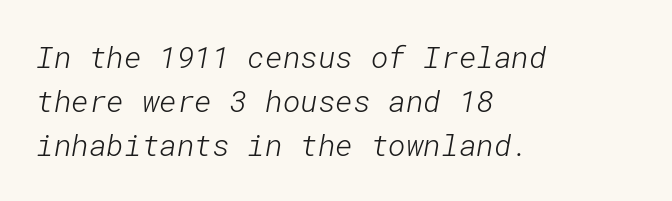
Check the space under the baseline: it is left empty. Leading: standard. This sample is left-justified, so line endings fall wherever the words run out. Classification — sans serif. The cut favours lightness, reaching ordinary text weight at its darkest. Compared with typical body copy, the letter spacing here is the same.
